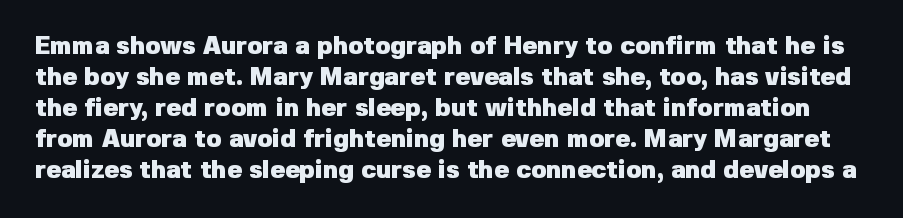
The zone under the glyphs is completely vacant. The glyphs have the mass of a bold cut. No italicization has been applied; the sample stays upright. How are the letters spaced? Ordinarily, with no added tracking.
